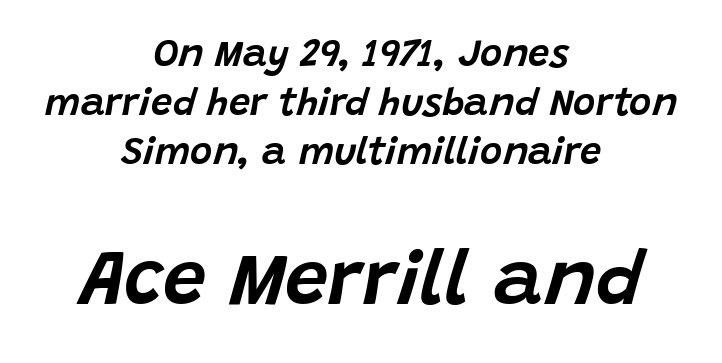
Q: Is the text italic (slanted)? A: Yes, it leans right by about 15 degrees.
Q: Is the text underlined? A: No.
Q: How is the paragraph aligned? A: Centered.
Q: Is the spacing between letters normal or unusually wide? A: Normal.
Q: Is the spacing between lines tight, normal or loose? A: Normal.
Q: Which block of text is set in a larger size, the first (top) or the second (bottom)? A: The second (bottom) one.
Q: Width (condensed, normal, or wide)? A: Normal.
Q: Stroke contrast? A: Low.
Q: x-height? A: Large.
Q: Monospaced? A: No.
